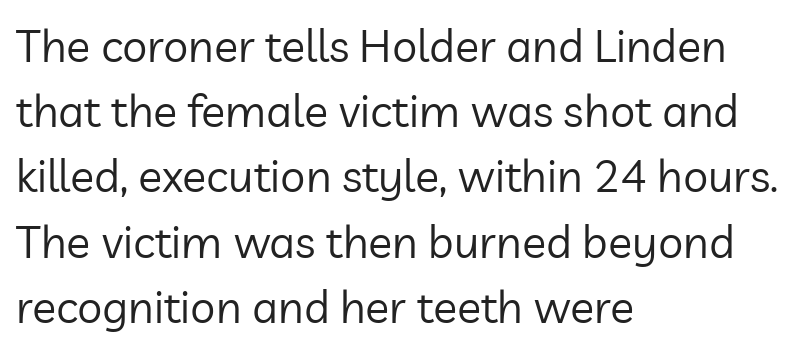
The image shows 45 px regular-weight sans-serif type, upright; set left-aligned, normal line spacing (1.45x), normal letter spacing, not underlined; low stroke contrast and a medium x-height.
